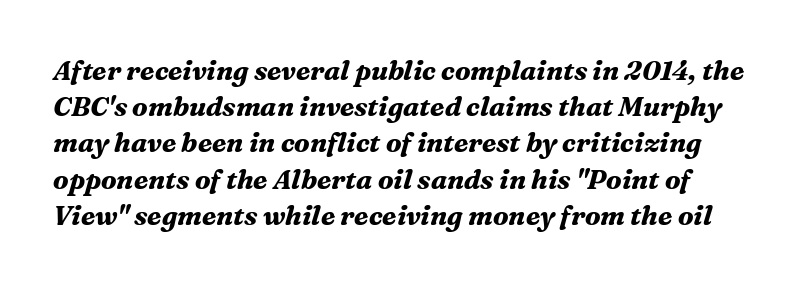
The image shows 27 px bold type, italic (leaning right); set normal line spacing (1.34x), normal letter spacing, not underlined.
